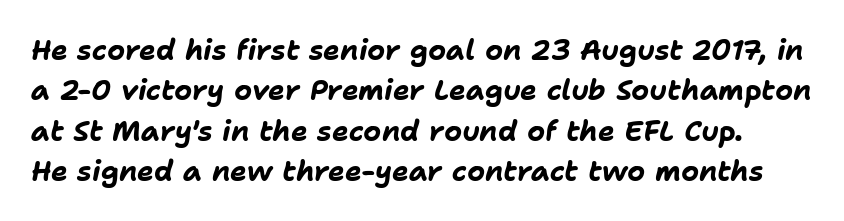
{"italic": "yes", "lean": "right", "slant_degrees": 11, "bold": "yes", "weight": "bold", "width": "normal", "stroke_contrast": "low", "x_height": "medium", "monospaced": "no", "underline": "no", "line_spacing": "normal", "line_spacing_ratio": 1.44, "letter_spacing": "normal", "letter_spacing_em": 0.0, "glyph_px": 28}
